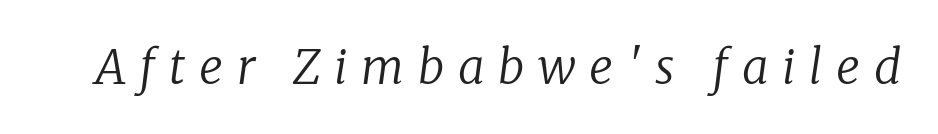
Q: Is the text bold? A: No.
Q: Is the text italic (slanted)? A: Yes, it leans right by about 8 degrees.
Q: Is the typeface a serif or a sans-serif typeface? A: Serif.
Q: Is the text underlined? A: No.
Q: Is the spacing between letters normal or unusually wide? A: Unusually wide.
Q: Width (condensed, normal, or wide)? A: Normal.
Q: Stroke contrast? A: Low.
Q: x-height? A: Medium.
Q: Monospaced? A: No.
